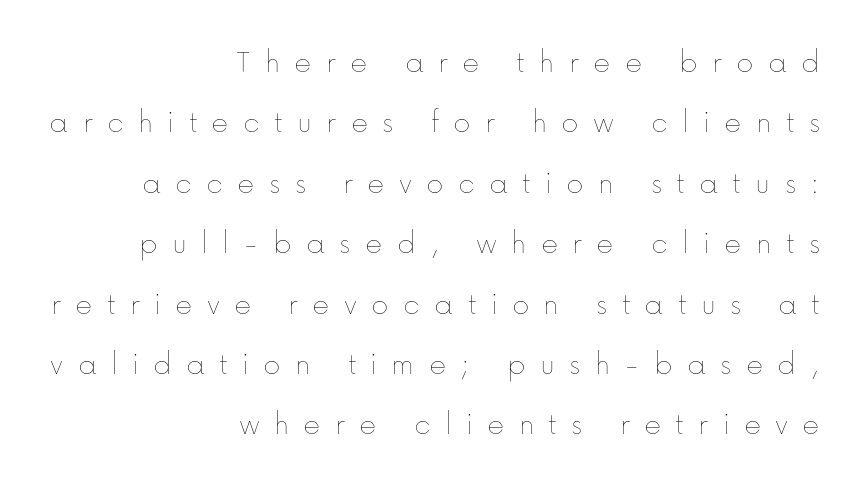
Observe the wide spacing: letters keep a clear distance from each other. When letters stand straight like this, we call the style roman or upright. This sample is right-justified, so line beginnings fall wherever the words allow. The letterforms sit at book weight or below.
